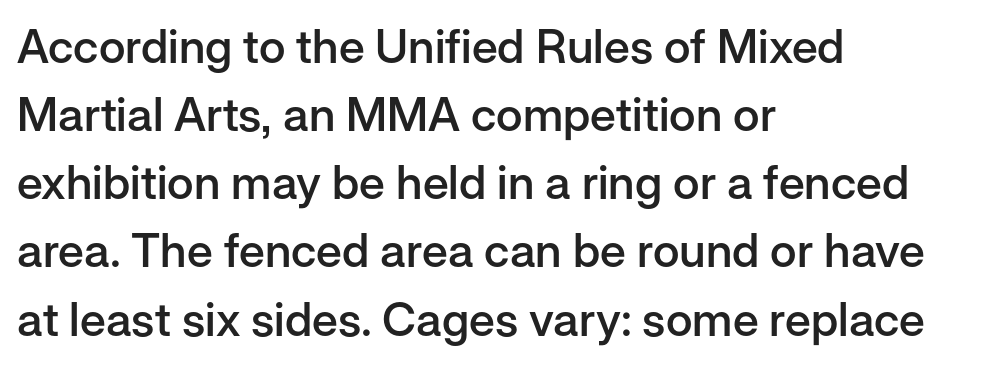
The image shows 47 px semibold sans-serif type, upright; set left-aligned, normal line spacing (1.45x), normal letter spacing, not underlined; low stroke contrast and a medium x-height.
